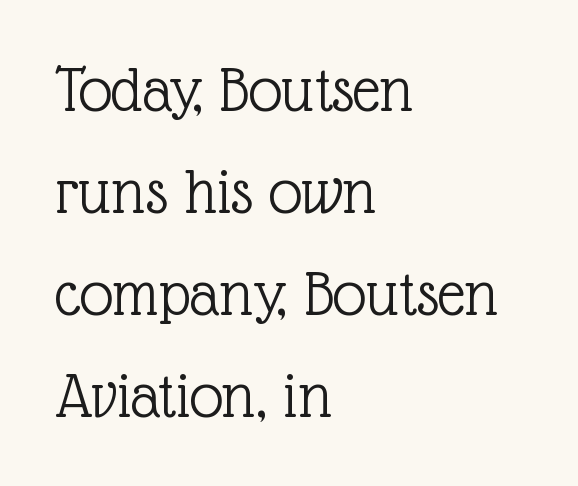
Q: Is the text bold? A: No.
Q: Is the text italic (slanted)? A: No, it is upright.
Q: Is the typeface a serif or a sans-serif typeface? A: Serif.
Q: Is the text underlined? A: No.
Q: How is the paragraph aligned? A: Left-aligned.
Q: Is the spacing between letters normal or unusually wide? A: Normal.
Q: Is the spacing between lines tight, normal or loose? A: Normal.
Q: Width (condensed, normal, or wide)? A: Normal.
Q: x-height? A: Medium.
Q: Monospaced? A: No.
